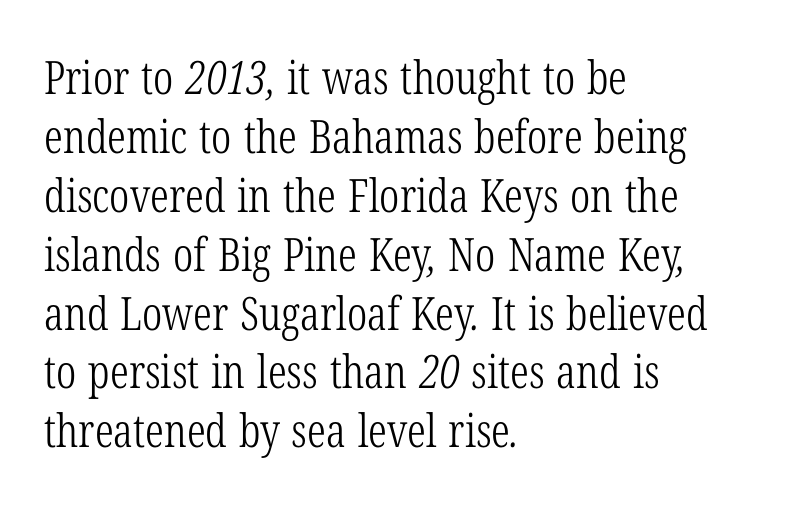
{"serif": "yes", "bold": "no", "weight": "light", "width": "condensed", "stroke_contrast": "low", "x_height": "medium", "monospaced": "no", "underline": "no", "align": "left", "line_spacing": "normal", "line_spacing_ratio": 1.28, "letter_spacing": "normal", "letter_spacing_em": 0.0, "glyph_px": 46}
